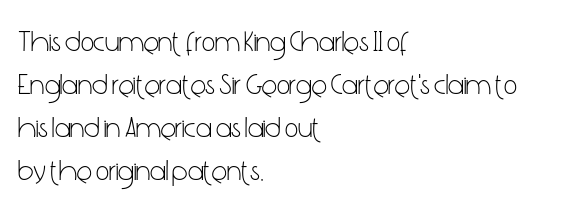
Rendered with straight, roman letterforms. The gaps between neighbouring characters are ordinary and unremarkable. Vertical stems look standard width or narrower in stroke. The zone under the glyphs is completely vacant. You can tell from the bare stems that sans-serif type was used. A classic flush-left, rag-right setting is used for this passage.
